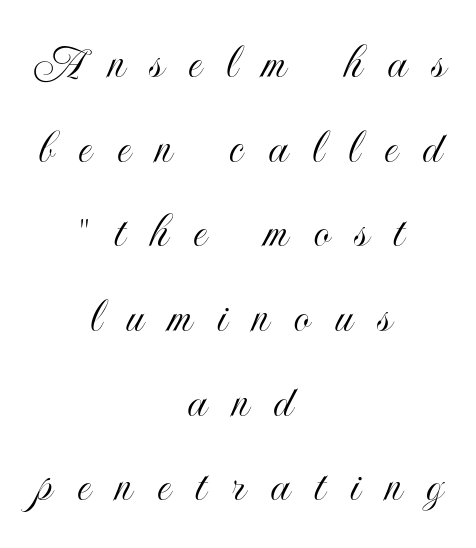
{"width": "condensed", "x_height": "small", "monospaced": "no", "underline": "no", "align": "center", "line_spacing": "normal", "line_spacing_ratio": 1.66, "letter_spacing": "wide", "letter_spacing_em": 0.49, "glyph_px": 51}
